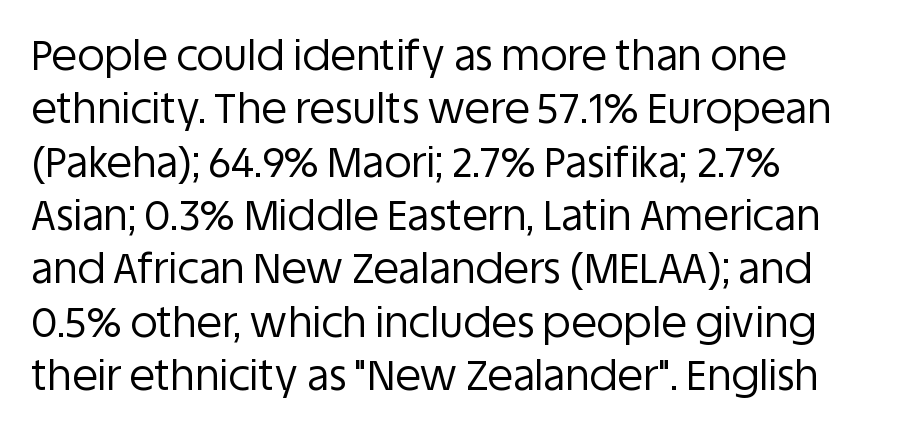
The characters are drawn with everyday or finer stroke widths. Every stem runs plumb, perpendicular to the baseline. This rendering employs a face without finishing strokes, i.e., a sans-serif. Words float on clear page, feet unadorned. Regular leading.
